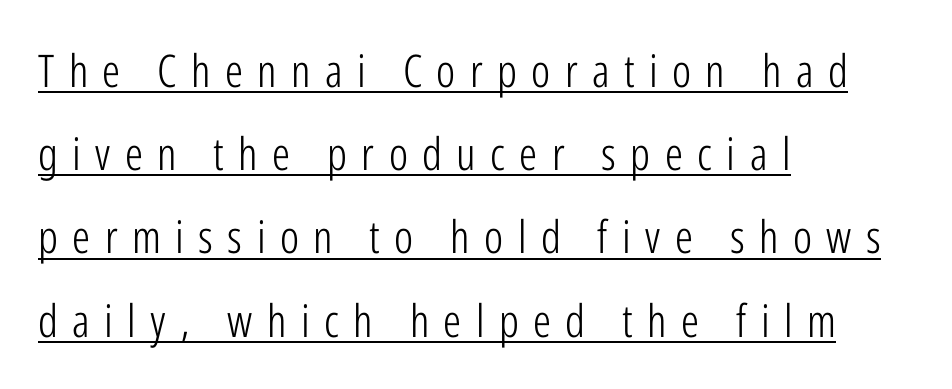
Q: Is the text bold? A: No.
Q: Is the text italic (slanted)? A: No, it is upright.
Q: Is the typeface a serif or a sans-serif typeface? A: Sans-serif.
Q: Is the text underlined? A: Yes.
Q: How is the paragraph aligned? A: Left-aligned.
Q: Is the spacing between letters normal or unusually wide? A: Unusually wide.
Q: Width (condensed, normal, or wide)? A: Condensed.
Q: Stroke contrast? A: Low.
Q: x-height? A: Medium.
Q: Monospaced? A: No.
